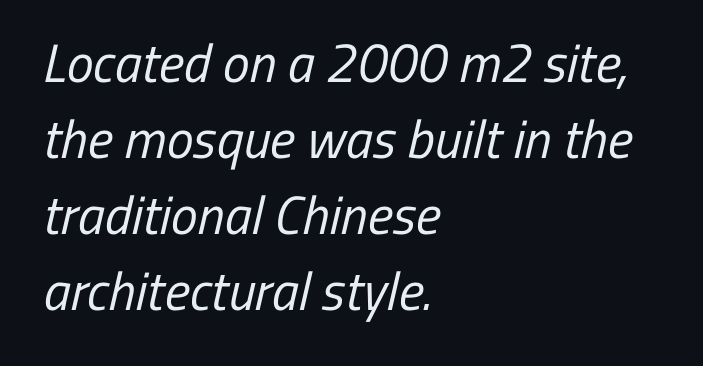
Q: Is the text bold? A: No.
Q: Is the typeface a serif or a sans-serif typeface? A: Sans-serif.
Q: Is the text underlined? A: No.
Q: How is the paragraph aligned? A: Left-aligned.
Q: Is the spacing between letters normal or unusually wide? A: Normal.
Q: Is the spacing between lines tight, normal or loose? A: Normal.
Q: Width (condensed, normal, or wide)? A: Condensed.
Q: Stroke contrast? A: Low.
Q: x-height? A: Medium.
Q: Monospaced? A: No.
